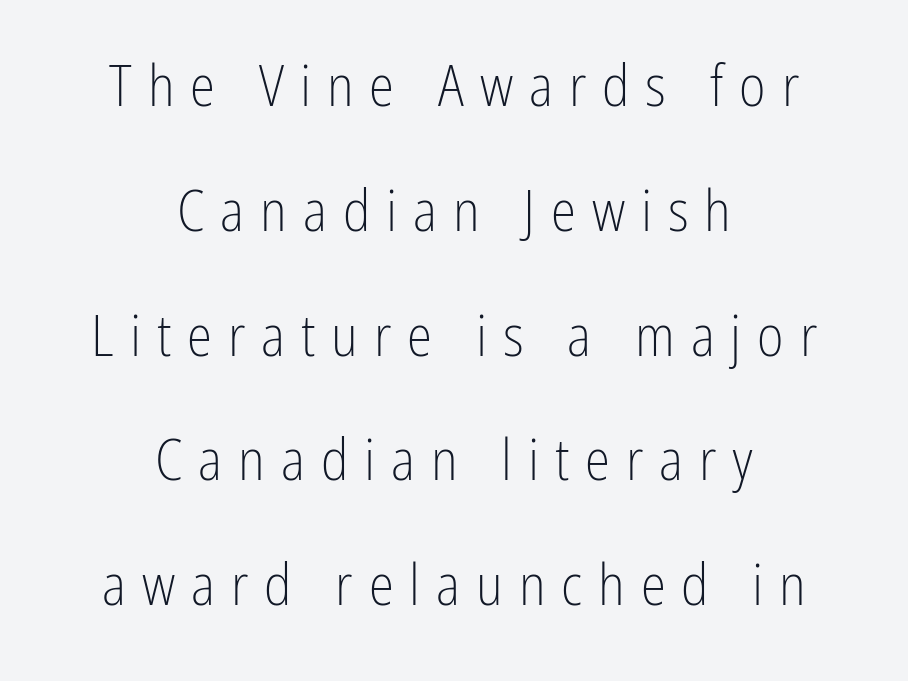
{"serif": "no", "italic": "no", "bold": "no", "weight": "light", "width": "condensed", "stroke_contrast": "low", "x_height": "medium", "monospaced": "no", "underline": "no", "align": "center", "line_spacing": "loose", "line_spacing_ratio": 2.19, "letter_spacing": "wide", "letter_spacing_em": 0.28, "glyph_px": 57}
